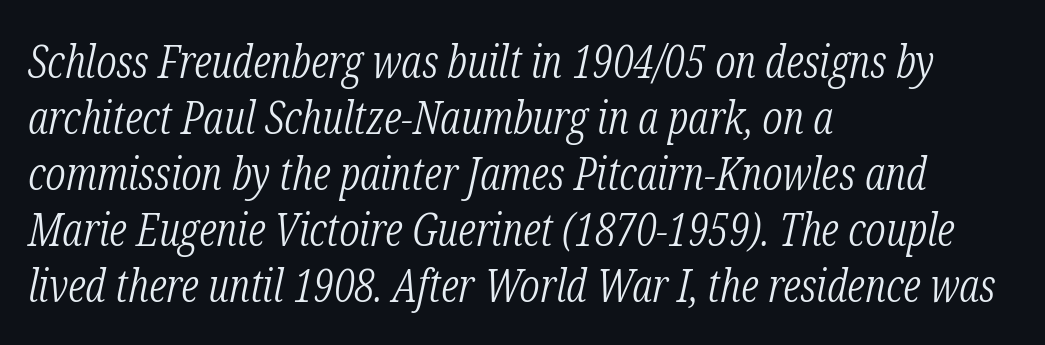
{"serif": "yes", "italic": "yes", "lean": "right", "slant_degrees": 12, "bold": "no", "weight": "light", "width": "condensed", "stroke_contrast": "low", "x_height": "medium", "monospaced": "no", "underline": "no", "align": "left", "line_spacing_ratio": 1.22, "letter_spacing": "normal", "letter_spacing_em": 0.0, "glyph_px": 46}
